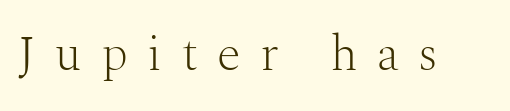
{"serif": "yes", "italic": "no", "bold": "no", "weight": "light", "width": "normal", "stroke_contrast": "medium", "x_height": "medium", "monospaced": "no", "underline": "no", "letter_spacing": "wide", "letter_spacing_em": 0.4, "glyph_px": 49}
